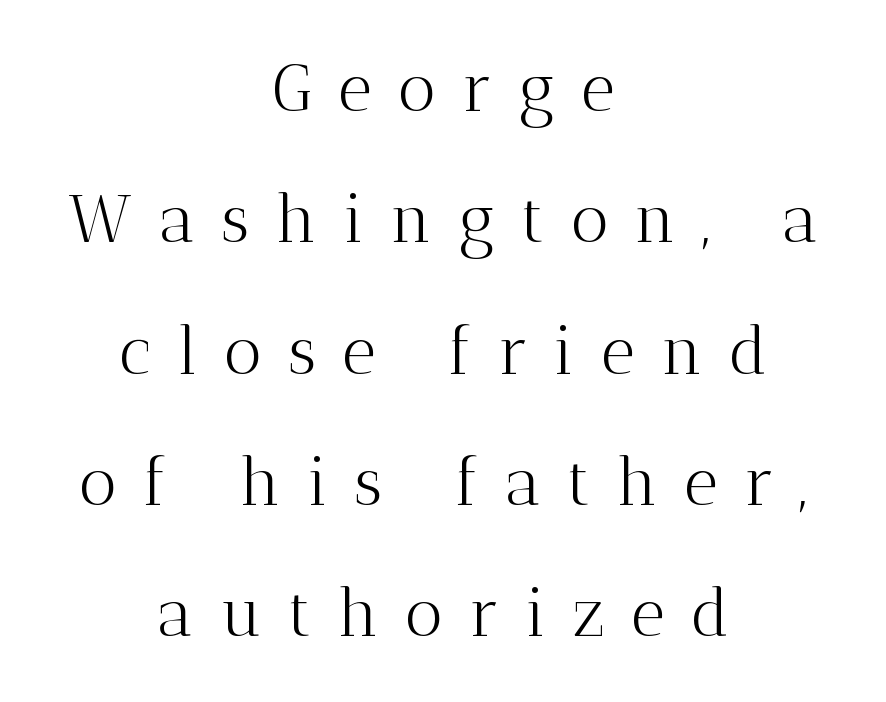
{"serif": "yes", "italic": "no", "bold": "no", "weight": "light", "width": "normal", "stroke_contrast": "medium", "x_height": "medium", "monospaced": "no", "underline": "no", "align": "center", "line_spacing": "loose", "line_spacing_ratio": 1.99, "letter_spacing": "wide", "letter_spacing_em": 0.4, "glyph_px": 66}
